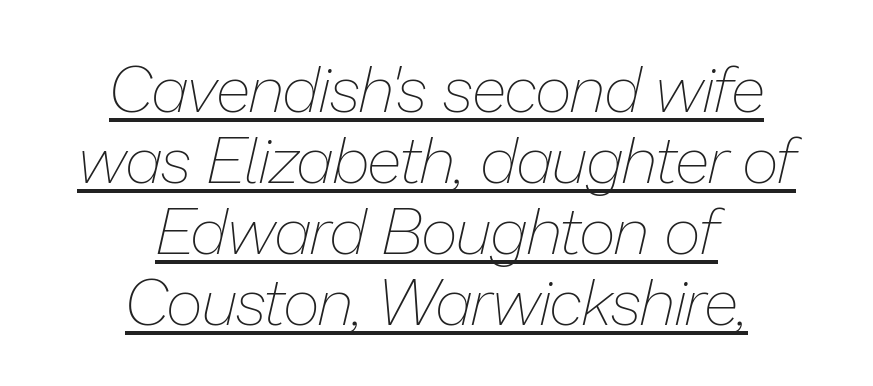
The image shows 64 px thin type, italic (leaning right); set centered, tight line spacing (1.11x), normal letter spacing, underlined; low stroke contrast and a medium x-height.
